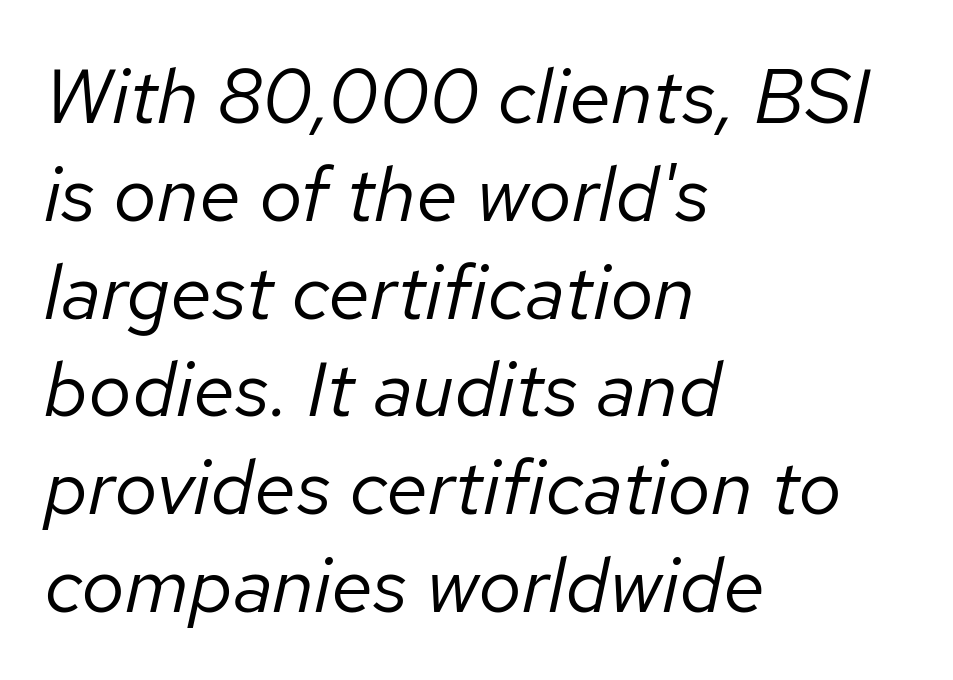
The image shows 77 px regular-weight type, italic (leaning right); set left-aligned, normal line spacing (1.27x), normal letter spacing, not underlined; low stroke contrast and a medium x-height.
